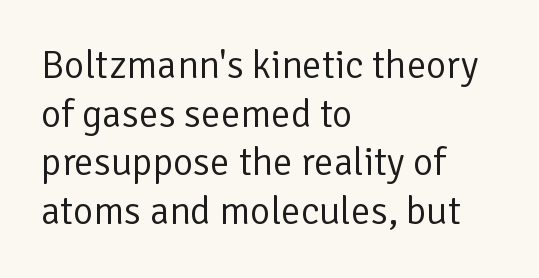
{"serif": "no", "italic": "no", "bold": "no", "weight": "regular", "width": "normal", "stroke_contrast": "low", "x_height": "medium", "monospaced": "no", "underline": "no", "align": "left", "line_spacing": "normal", "line_spacing_ratio": 1.25, "letter_spacing": "normal", "letter_spacing_em": 0.0, "glyph_px": 39}
